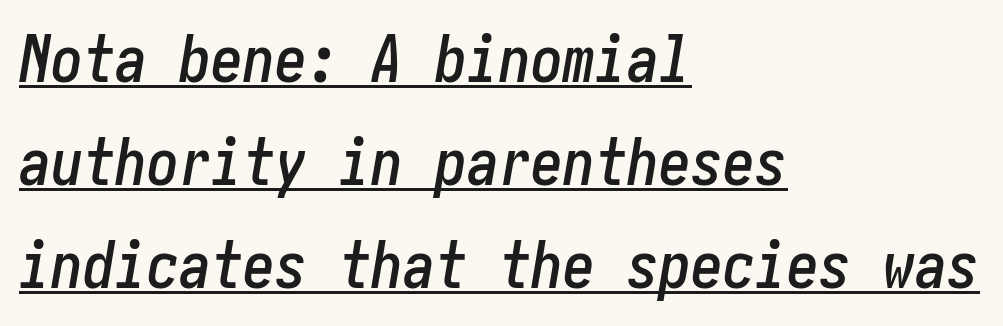
The image shows 64 px condensed type, italic (leaning right); set left-aligned, normal line spacing (1.61x), normal letter spacing, underlined; low stroke contrast and a medium x-height.
